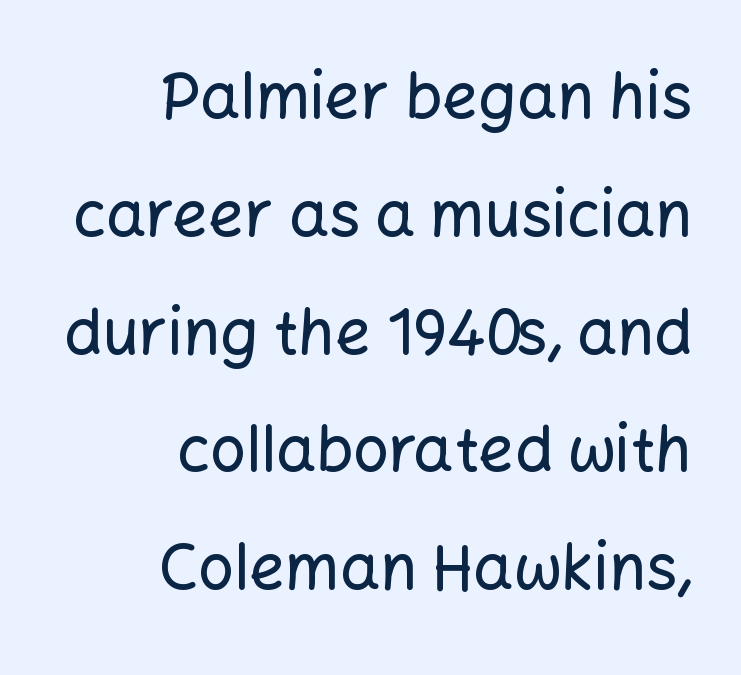
The image shows 63 px sans-serif type, upright; set right-aligned, line spacing 1.87x, normal letter spacing, not underlined; low stroke contrast and a medium x-height.
